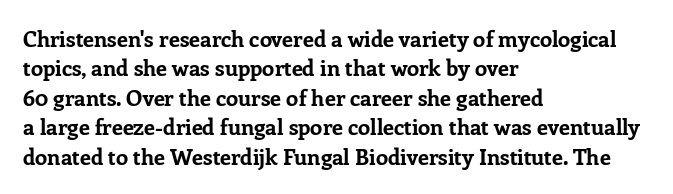
The image shows 22 px bold type, upright; set left-aligned, normal line spacing (1.34x), normal letter spacing, not underlined.
